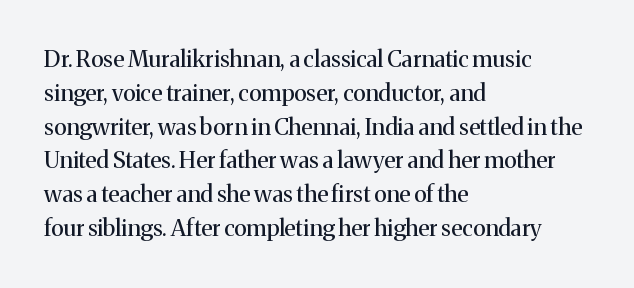
The image shows 23 px text type, upright; set left-aligned, normal line spacing (1.47x), normal letter spacing, not underlined.
